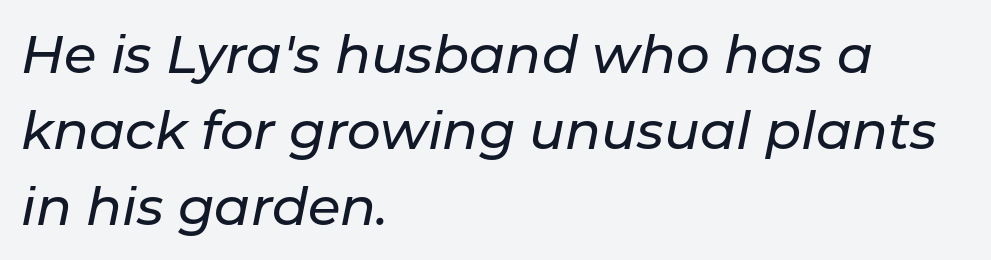
{"italic": "yes", "lean": "right", "slant_degrees": 11, "width": "normal", "stroke_contrast": "low", "x_height": "medium", "monospaced": "no", "underline": "no", "align": "left", "line_spacing": "normal", "line_spacing_ratio": 1.43, "letter_spacing": "normal", "letter_spacing_em": 0.0, "glyph_px": 53}
